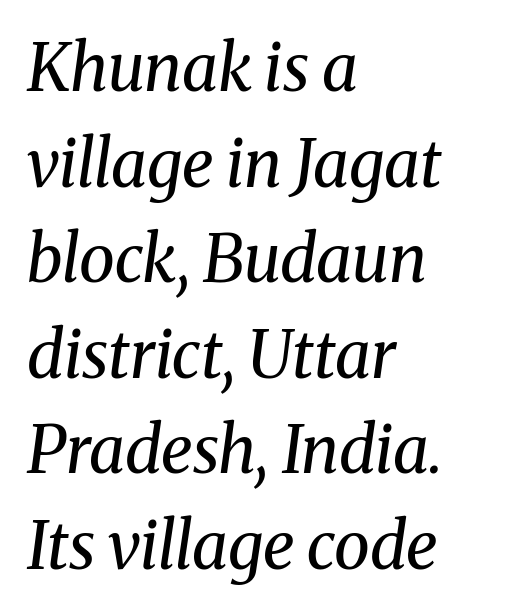
The image shows 65 px regular-weight serif type, italic (leaning right); set left-aligned, normal line spacing (1.47x), normal letter spacing, not underlined; medium stroke contrast and a medium x-height.
